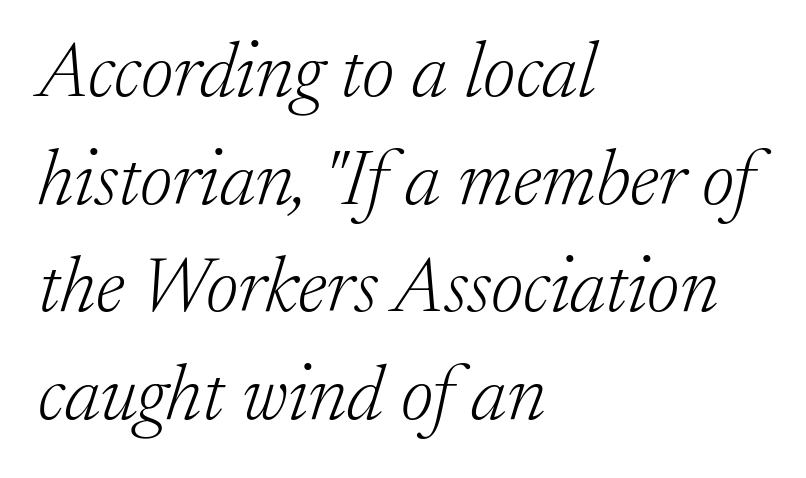
Q: Is the text bold? A: No.
Q: Is the text italic (slanted)? A: Yes, it leans right by about 17 degrees.
Q: Is the typeface a serif or a sans-serif typeface? A: Serif.
Q: Is the text underlined? A: No.
Q: How is the paragraph aligned? A: Left-aligned.
Q: Is the spacing between letters normal or unusually wide? A: Normal.
Q: Is the spacing between lines tight, normal or loose? A: Normal.
Q: Width (condensed, normal, or wide)? A: Normal.
Q: Stroke contrast? A: Low.
Q: x-height? A: Medium.
Q: Monospaced? A: No.
